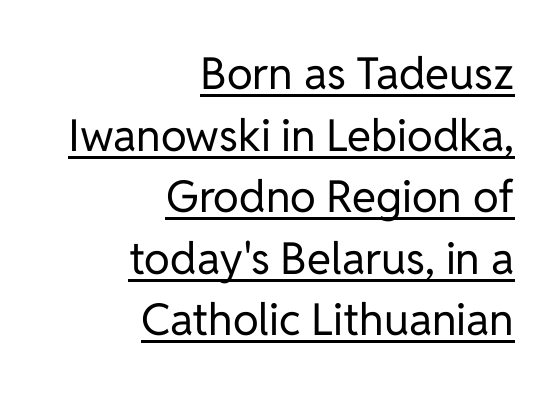
The image shows 44 px regular-weight sans-serif type, upright; set right-aligned, normal line spacing (1.4x), normal letter spacing, underlined; low stroke contrast and a medium x-height.
